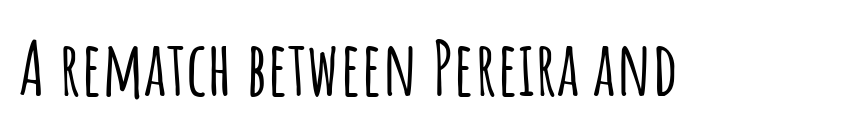
The face used here is a sans, in the tradition of grotesques and geometrics. The type sits square on the baseline with zero lean. Descender tails drop into unmarked territory. You could not count columns in this text — the font is proportionally spaced. Tracking here is standard; glyphs follow each other at the usual distance.
